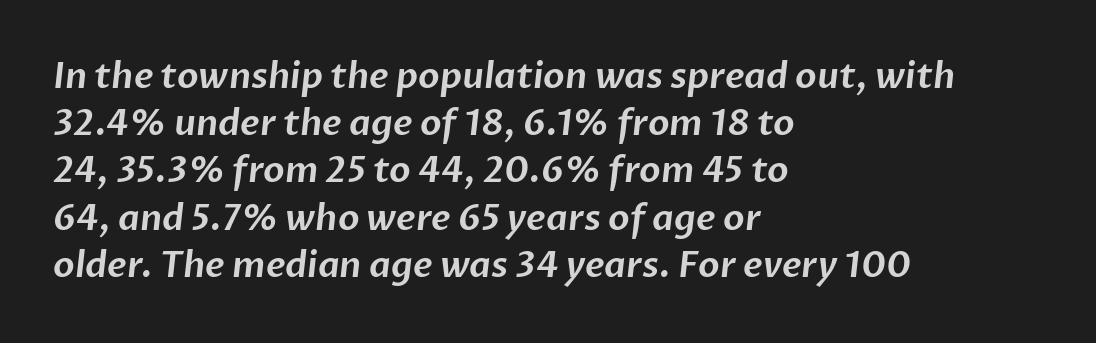
Q: Is the typeface a serif or a sans-serif typeface? A: Sans-serif.
Q: Is the text underlined? A: No.
Q: How is the paragraph aligned? A: Left-aligned.
Q: Is the spacing between letters normal or unusually wide? A: Normal.
Q: Is the spacing between lines tight, normal or loose? A: Normal.
Q: Width (condensed, normal, or wide)? A: Normal.
Q: Stroke contrast? A: Low.
Q: x-height? A: Medium.
Q: Monospaced? A: No.
